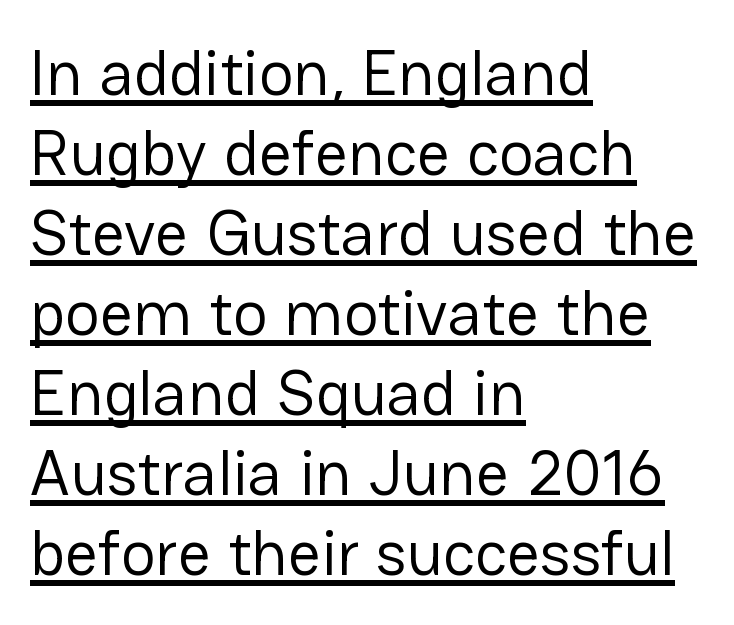
{"serif": "no", "italic": "no", "bold": "no", "weight": "regular", "width": "normal", "stroke_contrast": "low", "x_height": "medium", "monospaced": "no", "underline": "yes", "align": "left", "line_spacing_ratio": 1.23, "letter_spacing": "normal", "letter_spacing_em": 0.0, "glyph_px": 65}
